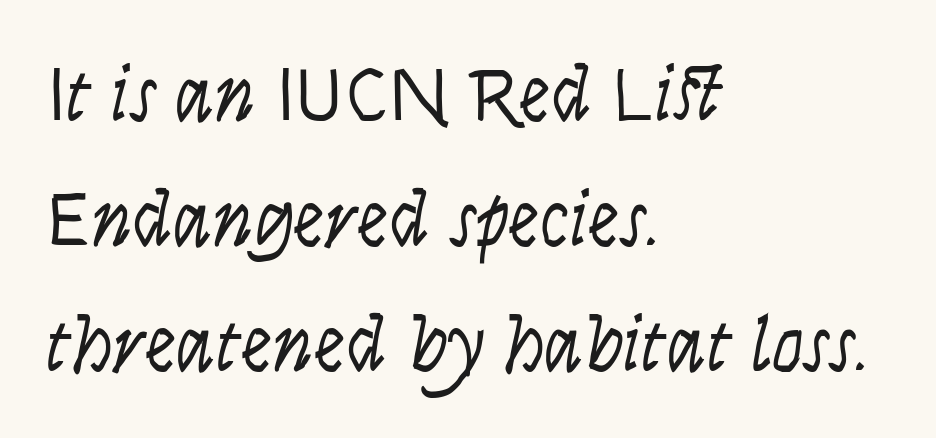
The image shows 79 px light, condensed sans-serif type; set left-aligned, normal line spacing (1.58x), normal letter spacing, not underlined; low stroke contrast and a large x-height.
